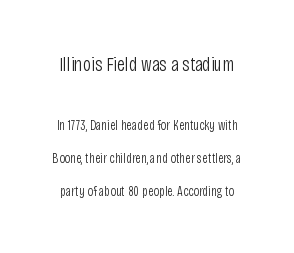
Q: Is the text bold? A: No.
Q: Is the text italic (slanted)? A: No, it is upright.
Q: Is the text underlined? A: No.
Q: Is the spacing between letters normal or unusually wide? A: Normal.
Q: Is the spacing between lines tight, normal or loose? A: Loose.
Q: Which block of text is set in a larger size, the first (top) or the second (bottom)? A: The first (top) one.
